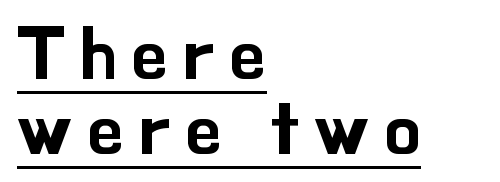
Q: Is the text italic (slanted)? A: No, it is upright.
Q: Is the typeface a serif or a sans-serif typeface? A: Sans-serif.
Q: Is the text underlined? A: Yes.
Q: How is the paragraph aligned? A: Left-aligned.
Q: Is the spacing between letters normal or unusually wide? A: Unusually wide.
Q: Is the spacing between lines tight, normal or loose? A: Tight.
Q: Width (condensed, normal, or wide)? A: Normal.
Q: Stroke contrast? A: Low.
Q: x-height? A: Small.
Q: Monospaced? A: No.
